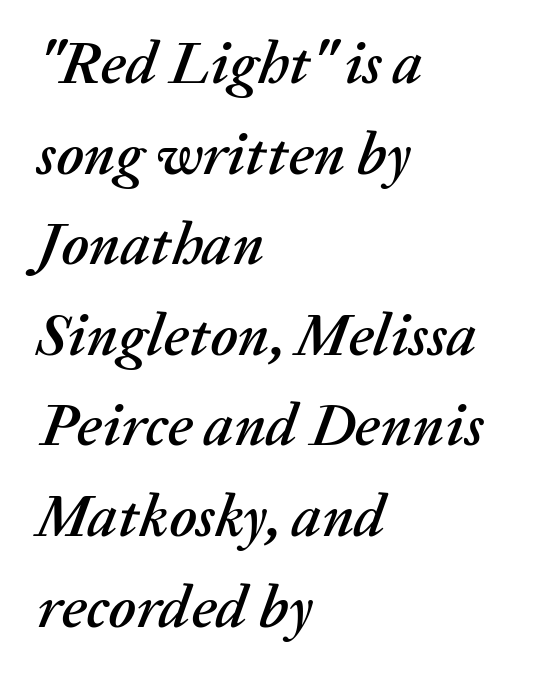
The paragraph shown leans on its left margin. Any mark beneath the type? The region is blank. Spacing verdict: proportional, widths tailored to each character. The letterforms sit shoulder to shoulder at normal distance. Italic: yes, the glyphs are oblique. Regarding leading, the lines here are spaced in the standard way.
